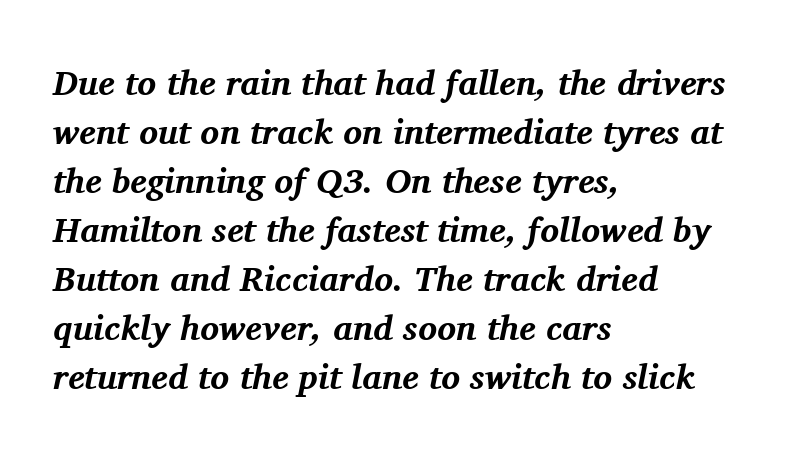
The image shows 35 px bold serif type, italic (leaning right); set left-aligned, normal line spacing (1.4x), normal letter spacing, not underlined; medium stroke contrast and a medium x-height.
